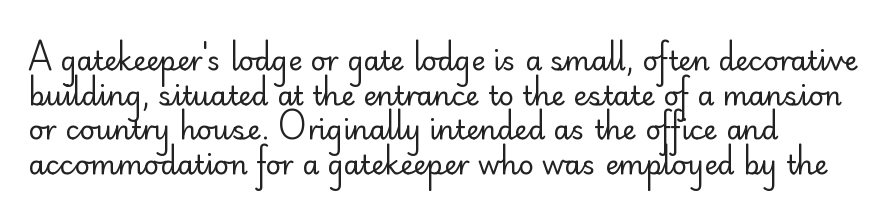
The block of text has a typical density, with ordinary space between rows. Which margin do the lines hug? The left one — the right edge is uneven. The space directly below the letters is spotless. This is the regular roman posture of the typeface. Does extra space separate the letters? No, they use regular spacing.
